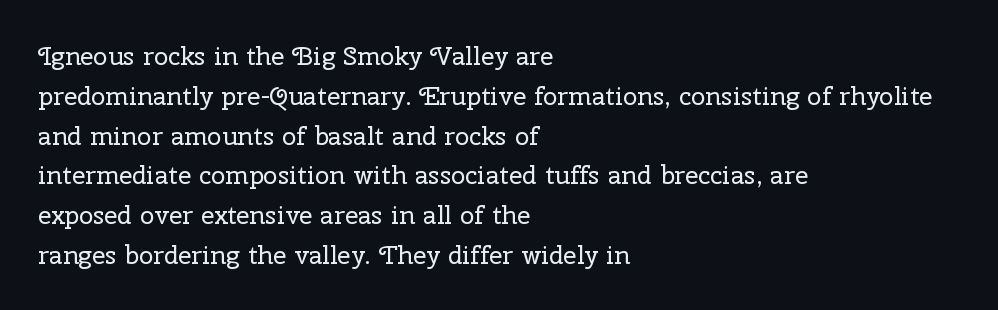
The image shows 26 px text type, upright; set left-aligned, normal line spacing (1.53x), normal letter spacing, not underlined.
